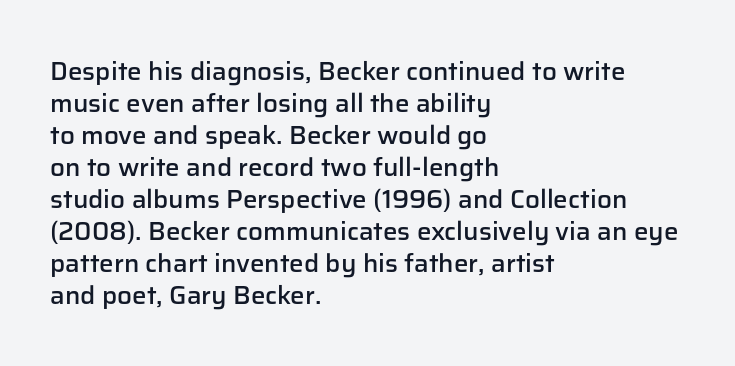
Each row of text sits above clean, open space. In CSS terms this would be text-align: left. Is the type bold? Partly — it's a semibold, heavier than regular but not fully bold. The font's upright variant was chosen for this text. Nothing unusual about the tracking: characters are spaced as the font intends.
